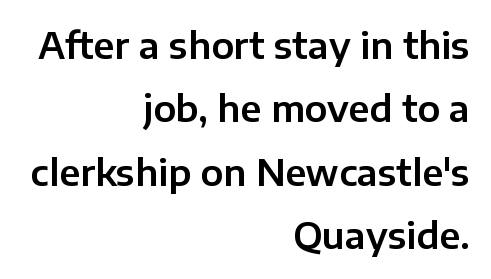
Q: Is the text italic (slanted)? A: No, it is upright.
Q: Is the typeface a serif or a sans-serif typeface? A: Sans-serif.
Q: Is the text underlined? A: No.
Q: How is the paragraph aligned? A: Right-aligned.
Q: Is the spacing between letters normal or unusually wide? A: Normal.
Q: Width (condensed, normal, or wide)? A: Normal.
Q: Stroke contrast? A: Low.
Q: x-height? A: Medium.
Q: Monospaced? A: No.
